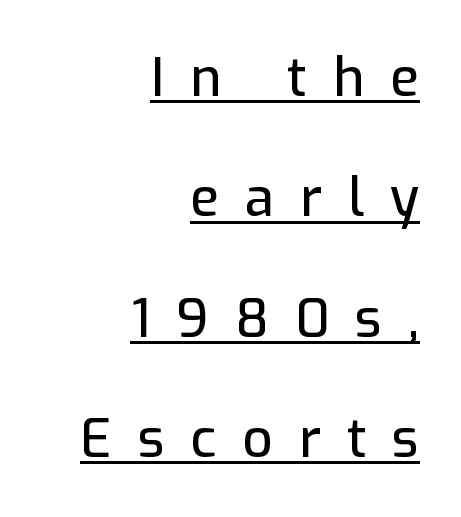
These lines have a slow, spaced-out rhythm from letter to letter. What kind of face is this? One without serifs — a sans. Visually the block forms a straight wall on the right and a jagged coastline on the left. A typesetter would mark this as roman, not italic.
